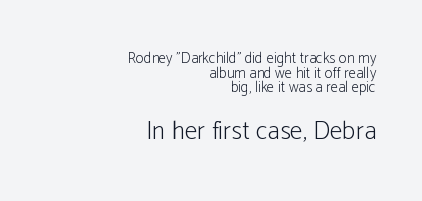
Q: Is the text bold? A: No.
Q: Is the text italic (slanted)? A: No, it is upright.
Q: Is the text underlined? A: No.
Q: How is the paragraph aligned? A: Right-aligned.
Q: Is the spacing between letters normal or unusually wide? A: Normal.
Q: Is the spacing between lines tight, normal or loose? A: Tight.
Q: Which block of text is set in a larger size, the first (top) or the second (bottom)? A: The second (bottom) one.
